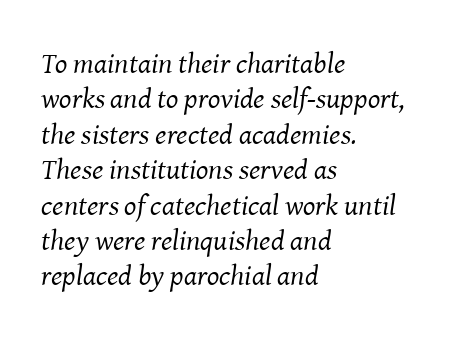
You could call the tracking neutral — neither tight nor loose. The face used here is proportionally spaced, like ordinary book or web type. This rendering employs a face with finishing strokes, i.e., a serif. Is the type slanted? Yes — the strokes lean at a clear angle. Visually the block forms a straight wall on the left and a jagged coastline on the right. The strokes are not fattened; the text isn't bold.
